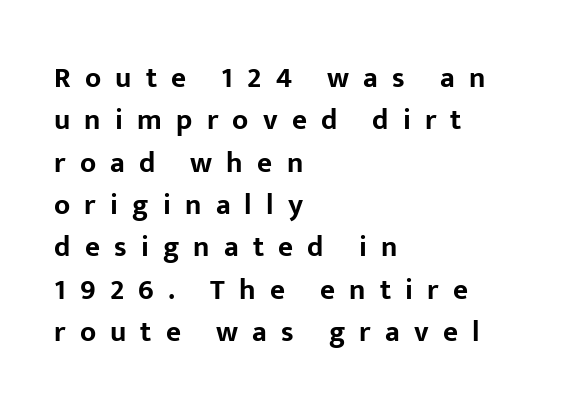
{"serif": "no", "italic": "no", "bold": "yes", "weight": "bold", "width": "normal", "stroke_contrast": "low", "x_height": "medium", "monospaced": "no", "underline": "no", "align": "left", "line_spacing": "normal", "line_spacing_ratio": 1.46, "letter_spacing": "wide", "letter_spacing_em": 0.49, "glyph_px": 29}
